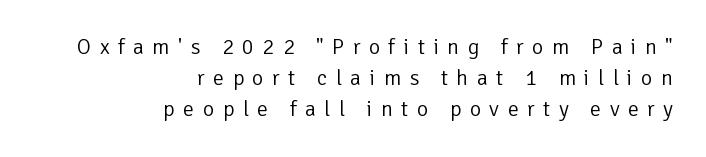
Q: Is the text bold? A: No.
Q: Is the text italic (slanted)? A: No, it is upright.
Q: Is the text underlined? A: No.
Q: How is the paragraph aligned? A: Right-aligned.
Q: Is the spacing between letters normal or unusually wide? A: Unusually wide.
Q: Is the spacing between lines tight, normal or loose? A: Normal.
